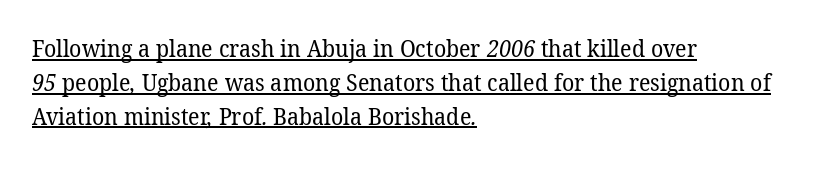
The passage shown is not bold in any degree. How would I describe the line gaps? Plain and ordinary. Check the space under the baseline: a stroke is drawn there. The letters sit at their default tracking, neither squeezed nor spread.
